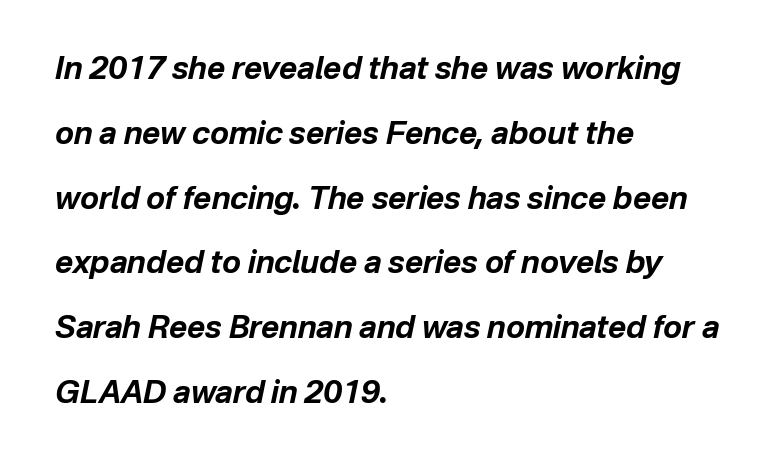
The image shows 31 px bold type, italic (leaning right); set left-aligned, loose line spacing (2.09x), normal letter spacing, not underlined; low stroke contrast and a medium x-height.
